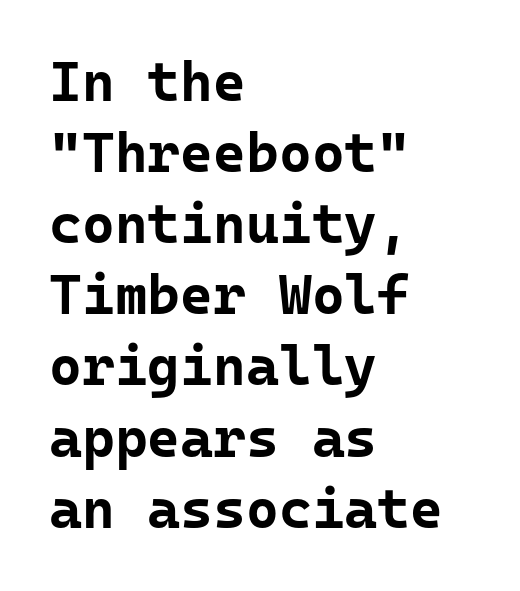
The image shows 56 px bold sans-serif type, upright, monospaced; set left-aligned, normal line spacing (1.27x), normal letter spacing, not underlined; low stroke contrast and a medium x-height.
